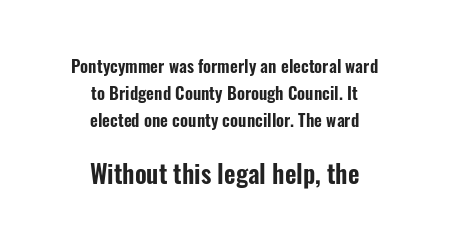
Q: Is the text italic (slanted)? A: No, it is upright.
Q: Is the text underlined? A: No.
Q: How is the paragraph aligned? A: Centered.
Q: Is the spacing between letters normal or unusually wide? A: Normal.
Q: Is the spacing between lines tight, normal or loose? A: Normal.
Q: Which block of text is set in a larger size, the first (top) or the second (bottom)? A: The second (bottom) one.
